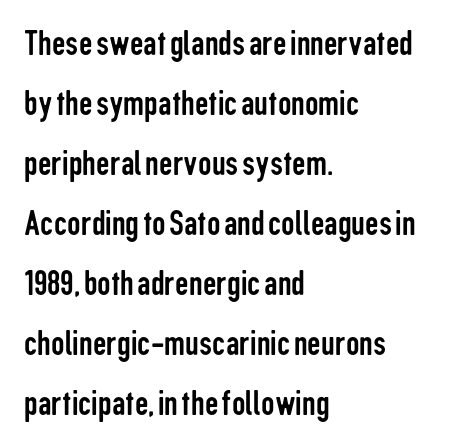
{"serif": "no", "italic": "no", "bold": "no", "weight": "regular", "width": "condensed", "stroke_contrast": "low", "x_height": "medium", "monospaced": "no", "underline": "no", "align": "left", "line_spacing": "normal", "line_spacing_ratio": 1.58, "letter_spacing": "normal", "letter_spacing_em": 0.0, "glyph_px": 38}
